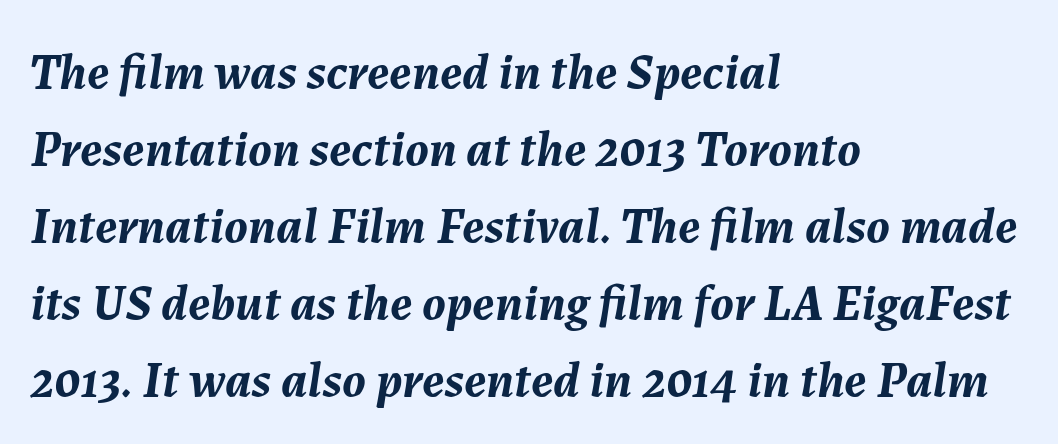
{"italic": "yes", "lean": "right", "slant_degrees": 7, "bold": "yes", "weight": "semibold", "width": "normal", "stroke_contrast": "medium", "x_height": "medium", "monospaced": "no", "underline": "no", "align": "left", "line_spacing": "normal", "line_spacing_ratio": 1.51, "letter_spacing": "normal", "letter_spacing_em": 0.0, "glyph_px": 51}
